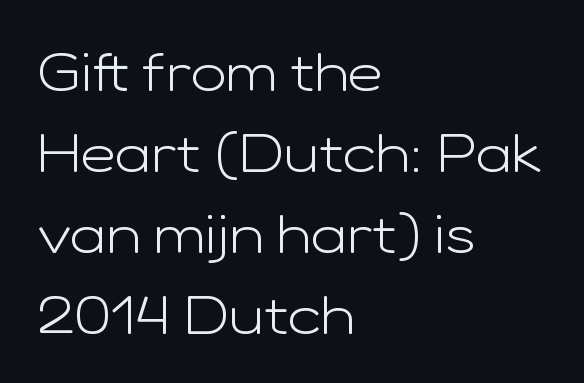
The image shows 54 px light, wide sans-serif type, upright; set left-aligned, normal line spacing (1.5x), normal letter spacing, not underlined; low stroke contrast and a medium x-height.
